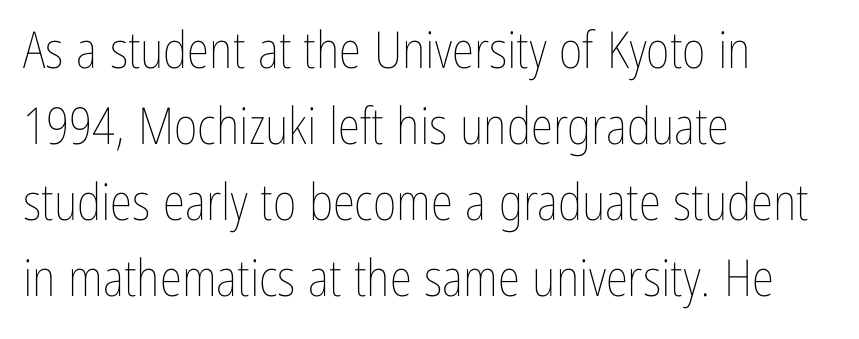
Q: Is the text bold? A: No.
Q: Is the text italic (slanted)? A: No, it is upright.
Q: Is the text underlined? A: No.
Q: How is the paragraph aligned? A: Left-aligned.
Q: Is the spacing between letters normal or unusually wide? A: Normal.
Q: Is the spacing between lines tight, normal or loose? A: Normal.
Q: Width (condensed, normal, or wide)? A: Condensed.
Q: Stroke contrast? A: Low.
Q: x-height? A: Medium.
Q: Monospaced? A: No.
